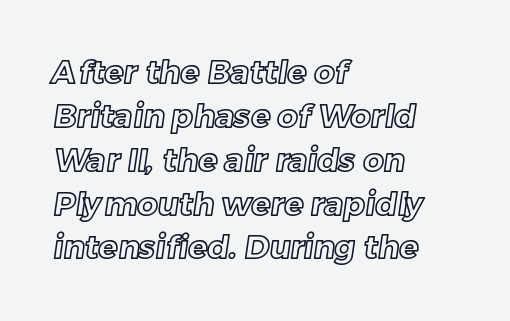
Q: Is the text underlined? A: No.
Q: How is the paragraph aligned? A: Left-aligned.
Q: Is the spacing between letters normal or unusually wide? A: Normal.
Q: Is the spacing between lines tight, normal or loose? A: Normal.
Q: Width (condensed, normal, or wide)? A: Normal.
Q: x-height? A: Medium.
Q: Monospaced? A: No.
